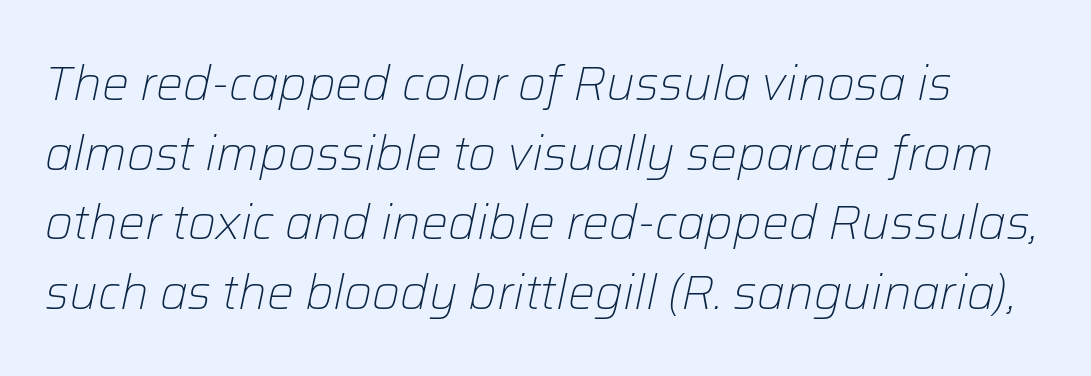
Q: Is the text bold? A: No.
Q: Is the text italic (slanted)? A: Yes, it leans right by about 12 degrees.
Q: Is the text underlined? A: No.
Q: Is the spacing between letters normal or unusually wide? A: Normal.
Q: Is the spacing between lines tight, normal or loose? A: Normal.
Q: Width (condensed, normal, or wide)? A: Normal.
Q: Stroke contrast? A: Low.
Q: x-height? A: Medium.
Q: Monospaced? A: No.
